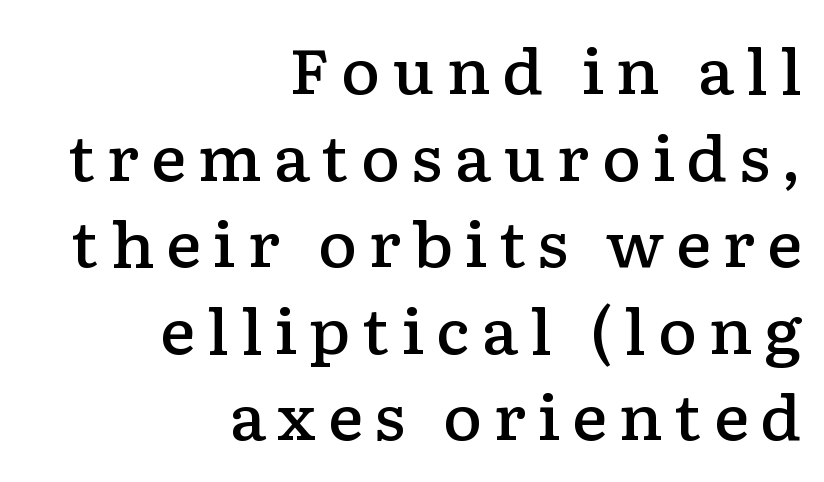
Q: Is the text bold? A: Semi-bold.
Q: Is the text italic (slanted)? A: No, it is upright.
Q: Is the typeface a serif or a sans-serif typeface? A: Serif.
Q: Is the text underlined? A: No.
Q: How is the paragraph aligned? A: Right-aligned.
Q: Is the spacing between lines tight, normal or loose? A: Normal.
Q: Width (condensed, normal, or wide)? A: Wide.
Q: Stroke contrast? A: Low.
Q: x-height? A: Medium.
Q: Monospaced? A: No.
